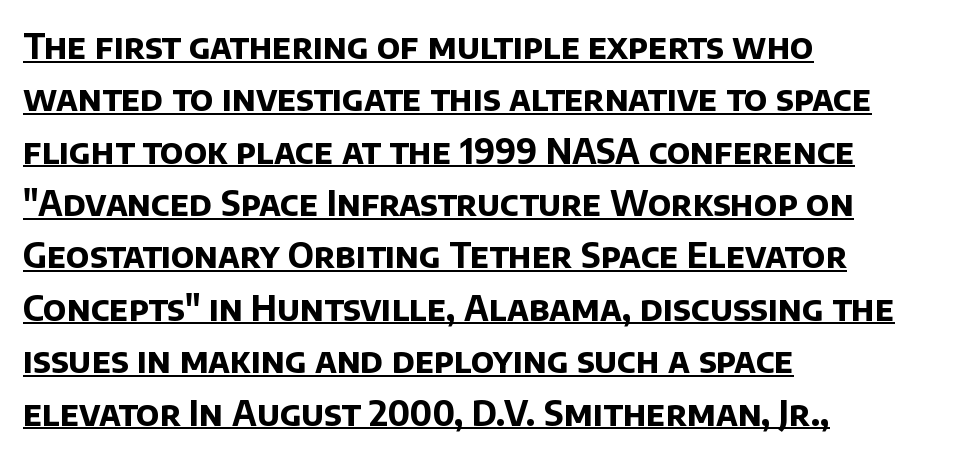
The image shows 34 px bold sans-serif type; set left-aligned, normal line spacing (1.54x), normal letter spacing, underlined; low stroke contrast and a large x-height.
